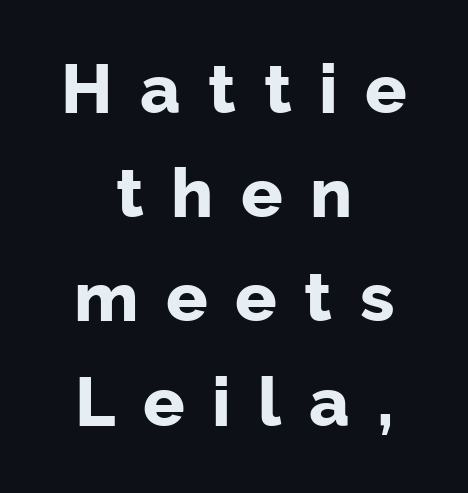
These lines are composed in type without serifs. Students, note that the glyphs here are deliberately spaced far apart. Does the leading feel generous? No, just average. It's the straight-up-and-down kind of type. A typesetter would call this proportional, since set widths differ per character.
